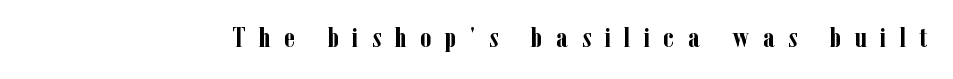
{"serif": "yes", "italic": "no", "bold": "yes", "weight": "semibold", "width": "condensed", "stroke_contrast": "low", "x_height": "medium", "monospaced": "no", "underline": "no", "letter_spacing": "wide", "letter_spacing_em": 0.48, "glyph_px": 28}
